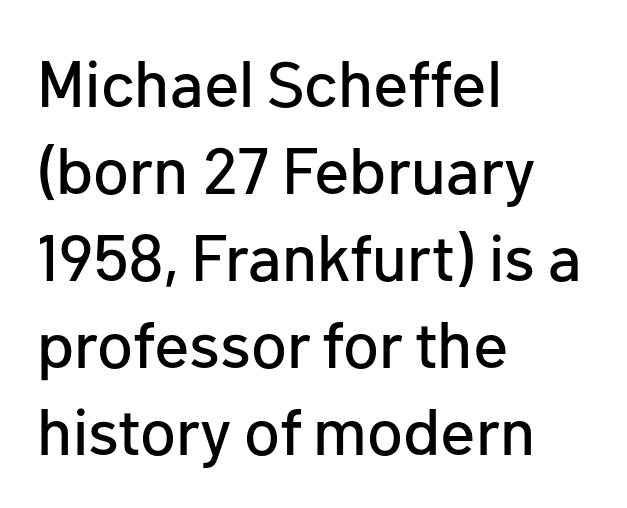
The image shows 65 px sans-serif type, upright; set left-aligned, normal line spacing (1.34x), normal letter spacing, not underlined; low stroke contrast and a medium x-height.
